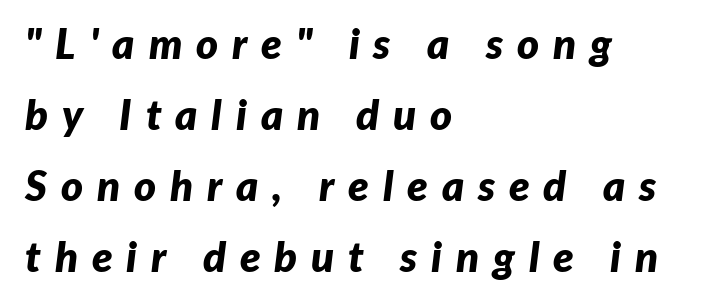
Left-aligned paragraph, ragged on the right. Emphasis-style slanted type is in use. Decoration check: the copy has no underline. Does the weight exceed regular? Yes, all the way to bold.
